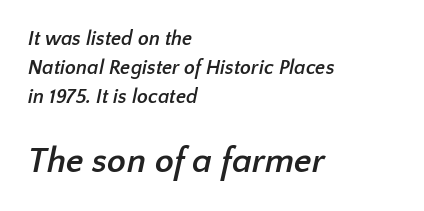
The image shows 35 px semibold sans-serif type; set left-aligned, normal line spacing (1.44x), normal letter spacing, not underlined; the second (bottom) block is 1.75x larger; low stroke contrast and a medium x-height.
